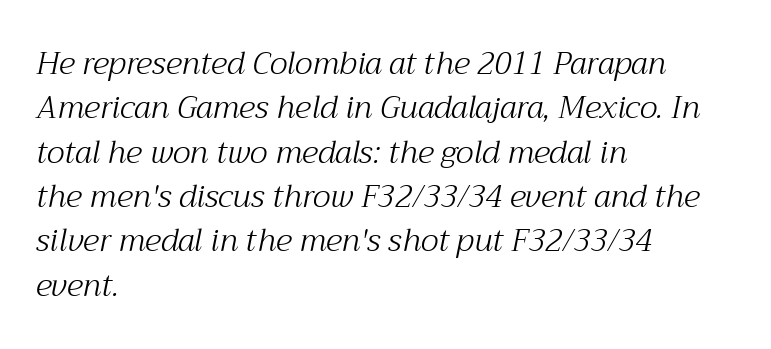
{"serif": "yes", "italic": "yes", "lean": "right", "slant_degrees": 12, "bold": "no", "weight": "light", "width": "normal", "stroke_contrast": "medium", "x_height": "medium", "monospaced": "no", "underline": "no", "align": "left", "line_spacing": "normal", "line_spacing_ratio": 1.43, "letter_spacing": "normal", "letter_spacing_em": 0.0, "glyph_px": 31}
